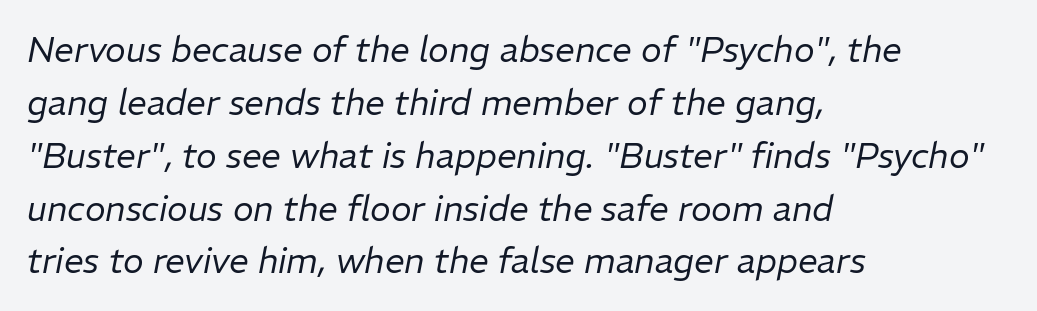
Q: Is the text bold? A: No.
Q: Is the text italic (slanted)? A: Yes, it leans right by about 11 degrees.
Q: Is the text underlined? A: No.
Q: How is the paragraph aligned? A: Left-aligned.
Q: Is the spacing between letters normal or unusually wide? A: Normal.
Q: Is the spacing between lines tight, normal or loose? A: Normal.
Q: Width (condensed, normal, or wide)? A: Normal.
Q: Stroke contrast? A: Low.
Q: x-height? A: Medium.
Q: Monospaced? A: No.
